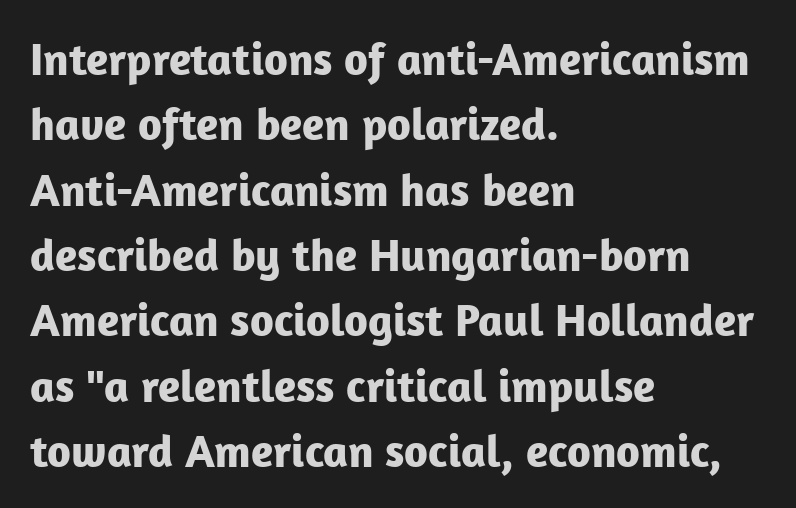
Weight: bold. Is there much room between lines? A standard amount, neither cramped nor airy. Nope, not italic — everything's standing straight. The rendering shows plain stroke endings on the letterforms — a sans-serif design.
